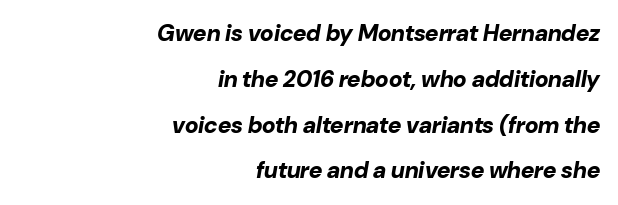
The image shows 23 px bold type, italic (leaning right); set right-aligned, loose line spacing (1.99x), normal letter spacing, not underlined.
